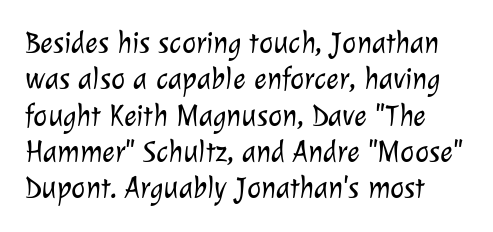
What stands out about the letter spacing? Nothing — it is the standard amount. The typeface has the unassuming heft of standard copy or less. Does the type have serifs? No, each stem ends abruptly. Decoration check: the copy has no underline.
